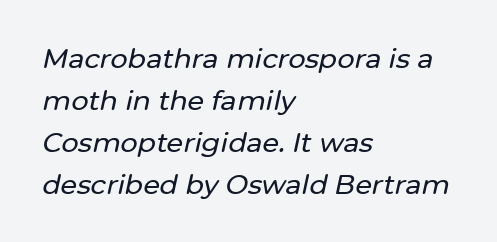
The image shows 27 px text type, italic (leaning right); set left-aligned, normal line spacing (1.55x), normal letter spacing, not underlined.
